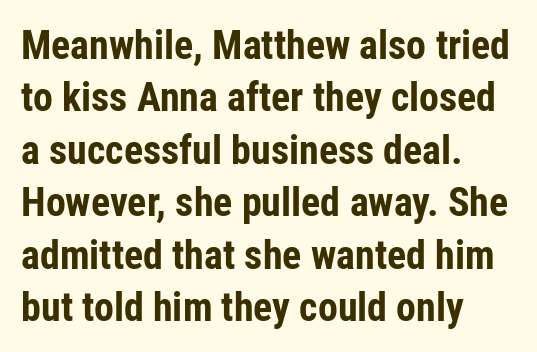
Q: Is the text bold? A: Yes.
Q: Is the text italic (slanted)? A: No, it is upright.
Q: Is the typeface a serif or a sans-serif typeface? A: Sans-serif.
Q: Is the text underlined? A: No.
Q: How is the paragraph aligned? A: Left-aligned.
Q: Is the spacing between letters normal or unusually wide? A: Normal.
Q: Is the spacing between lines tight, normal or loose? A: Normal.
Q: Width (condensed, normal, or wide)? A: Condensed.
Q: Stroke contrast? A: Low.
Q: x-height? A: Medium.
Q: Monospaced? A: No.
